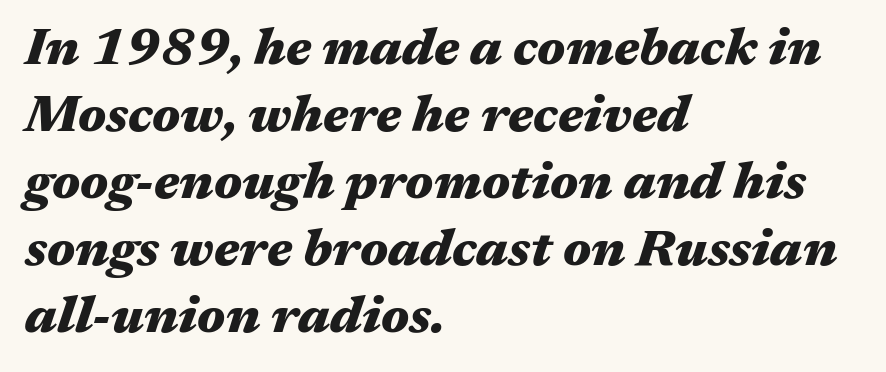
{"italic": "yes", "lean": "right", "slant_degrees": 17, "bold": "yes", "weight": "heavy", "width": "wide", "stroke_contrast": "medium", "x_height": "medium", "monospaced": "no", "underline": "no", "align": "left", "line_spacing": "normal", "line_spacing_ratio": 1.29, "letter_spacing": "normal", "letter_spacing_em": 0.0, "glyph_px": 52}
